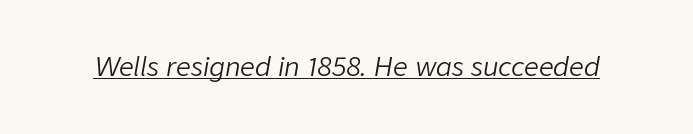
Look at the tracking — it's just the regular setting, nothing added. These characters rest on top of a visible drawn line. Weight: not bold — regular or lighter. When letters slant like this, we call the style italic.
